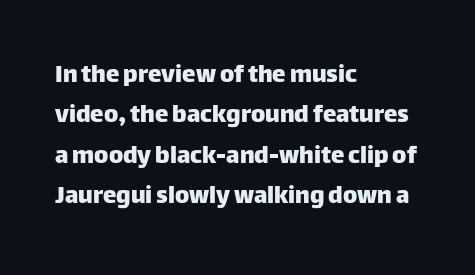
The image shows 27 px text type, upright; set left-aligned, normal line spacing (1.5x), normal letter spacing, not underlined.
